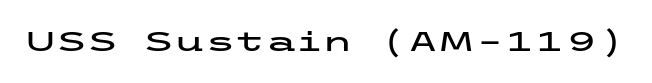
Tracking value appears to be zero — textbook default spacing. These lines are composed in type without serifs. Does the lettering tilt? It doesn't — this is upright. Unmarked baselines from the first word to the last.
